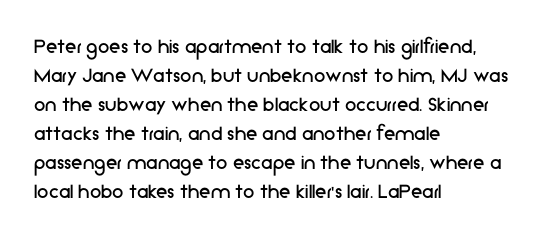
{"italic": "no", "bold": "no", "underline": "no", "align": "left", "line_spacing": "normal", "line_spacing_ratio": 1.26, "letter_spacing": "normal", "letter_spacing_em": 0.0, "glyph_px": 23}
